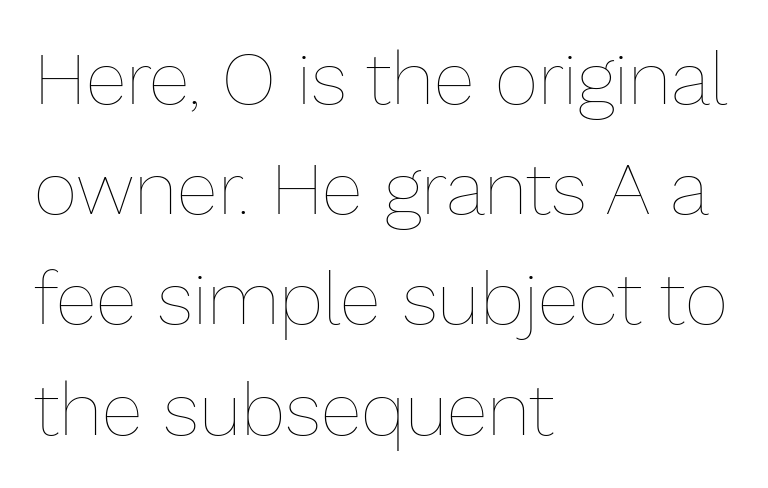
Q: Is the text bold? A: No.
Q: Is the text italic (slanted)? A: No, it is upright.
Q: Is the text underlined? A: No.
Q: How is the paragraph aligned? A: Left-aligned.
Q: Is the spacing between letters normal or unusually wide? A: Normal.
Q: Is the spacing between lines tight, normal or loose? A: Normal.
Q: Width (condensed, normal, or wide)? A: Normal.
Q: Stroke contrast? A: Low.
Q: x-height? A: Medium.
Q: Monospaced? A: No.
